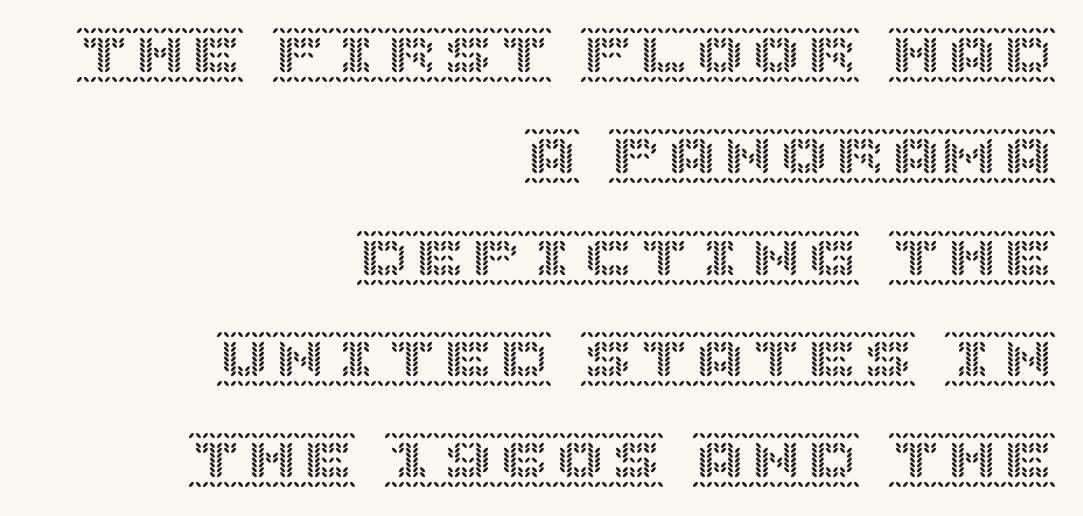
Q: Is the text italic (slanted)? A: No, it is upright.
Q: Is the text underlined? A: No.
Q: How is the paragraph aligned? A: Right-aligned.
Q: Is the spacing between letters normal or unusually wide? A: Normal.
Q: Width (condensed, normal, or wide)? A: Normal.
Q: x-height? A: Large.
